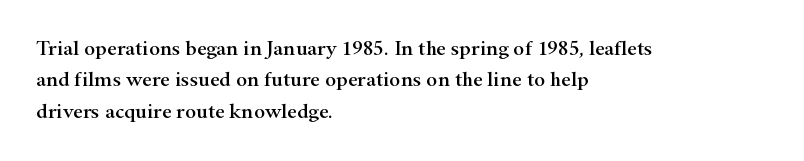
Q: Is the text italic (slanted)? A: No, it is upright.
Q: Is the text underlined? A: No.
Q: How is the paragraph aligned? A: Left-aligned.
Q: Is the spacing between letters normal or unusually wide? A: Normal.
Q: Is the spacing between lines tight, normal or loose? A: Normal.
